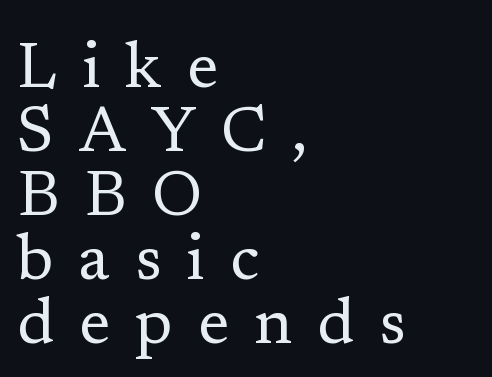
The image shows 64 px regular-weight serif type, upright; set left-aligned, tight line spacing (1.0x), unusually wide letter spacing (+0.39 em), not underlined; low stroke contrast and a medium x-height.
